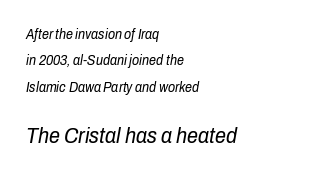
Q: Is the text bold? A: No.
Q: Is the text italic (slanted)? A: Yes, it leans right by about 10 degrees.
Q: Is the text underlined? A: No.
Q: How is the paragraph aligned? A: Left-aligned.
Q: Is the spacing between letters normal or unusually wide? A: Normal.
Q: Which block of text is set in a larger size, the first (top) or the second (bottom)? A: The second (bottom) one.
